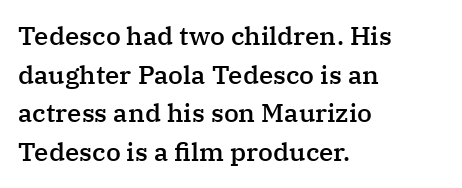
The image shows 26 px text type, upright; set left-aligned, normal line spacing (1.49x), normal letter spacing, not underlined.
